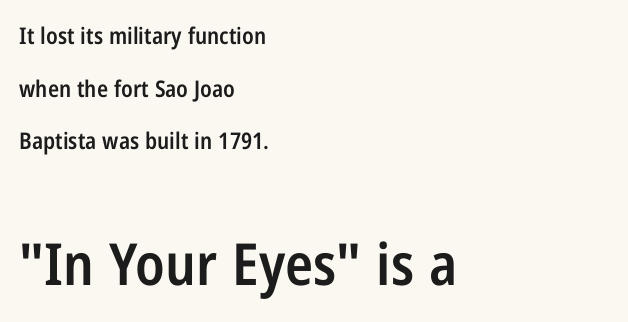
The image shows 58 px semibold, condensed sans-serif type, upright; set left-aligned, loose line spacing (2.29x), normal letter spacing, not underlined; the second (bottom) block is 2.52x larger; low stroke contrast and a medium x-height.
